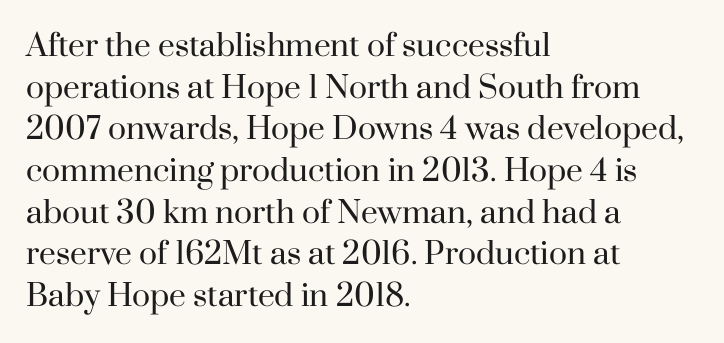
{"serif": "yes", "italic": "no", "bold": "no", "weight": "regular", "width": "normal", "stroke_contrast": "high", "x_height": "small", "monospaced": "no", "underline": "no", "align": "left", "line_spacing": "normal", "line_spacing_ratio": 1.39, "letter_spacing": "normal", "letter_spacing_em": 0.0, "glyph_px": 30}
